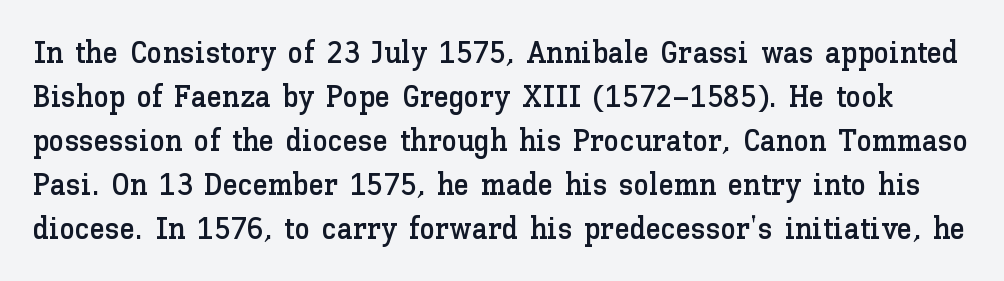
Q: Is the text italic (slanted)? A: No, it is upright.
Q: Is the text underlined? A: No.
Q: Is the spacing between letters normal or unusually wide? A: Normal.
Q: Is the spacing between lines tight, normal or loose? A: Normal.
Q: Width (condensed, normal, or wide)? A: Normal.
Q: Stroke contrast? A: Low.
Q: x-height? A: Medium.
Q: Monospaced? A: No.
